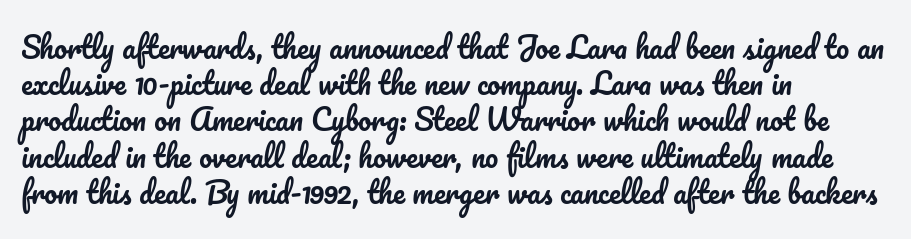
{"width": "normal", "stroke_contrast": "low", "x_height": "small", "monospaced": "no", "underline": "no", "align": "left", "line_spacing": "normal", "line_spacing_ratio": 1.25, "letter_spacing": "normal", "letter_spacing_em": 0.0, "glyph_px": 29}
